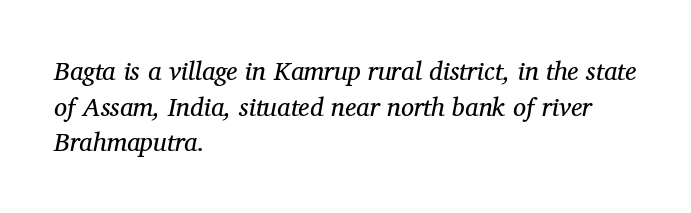
{"italic": "yes", "lean": "right", "slant_degrees": 12, "bold": "no", "underline": "no", "align": "left", "line_spacing": "normal", "line_spacing_ratio": 1.37, "letter_spacing": "normal", "letter_spacing_em": 0.0, "glyph_px": 26}
